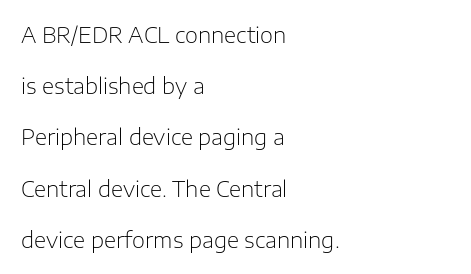
{"italic": "no", "bold": "no", "underline": "no", "align": "left", "line_spacing": "loose", "line_spacing_ratio": 2.44, "letter_spacing": "normal", "letter_spacing_em": 0.0, "glyph_px": 21}
